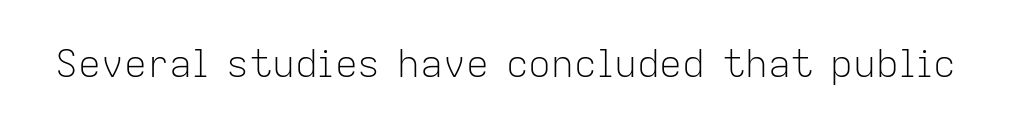
The image shows 38 px light sans-serif type, upright; set normal letter spacing, not underlined; low stroke contrast and a medium x-height.
